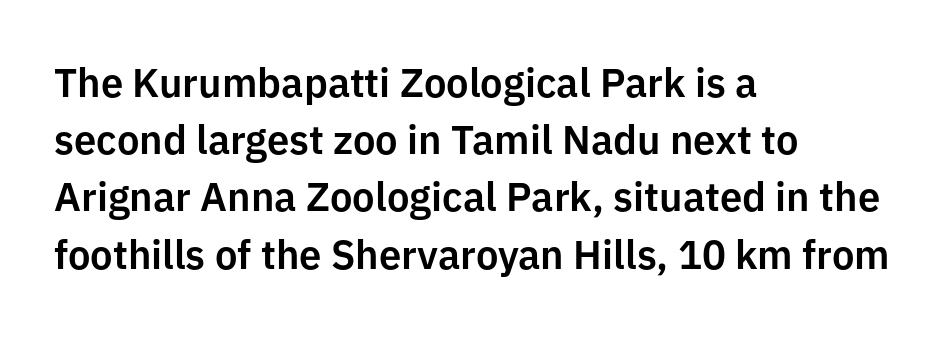
Q: Is the text italic (slanted)? A: No, it is upright.
Q: Is the typeface a serif or a sans-serif typeface? A: Sans-serif.
Q: Is the text underlined? A: No.
Q: How is the paragraph aligned? A: Left-aligned.
Q: Is the spacing between letters normal or unusually wide? A: Normal.
Q: Is the spacing between lines tight, normal or loose? A: Normal.
Q: Width (condensed, normal, or wide)? A: Normal.
Q: Stroke contrast? A: Low.
Q: x-height? A: Medium.
Q: Monospaced? A: No.
